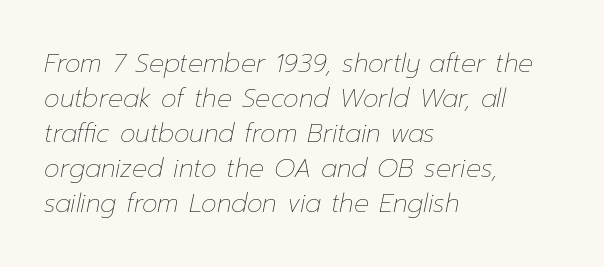
The image shows 25 px text type, italic (leaning right); set left-aligned, normal line spacing (1.4x), normal letter spacing, not underlined.
